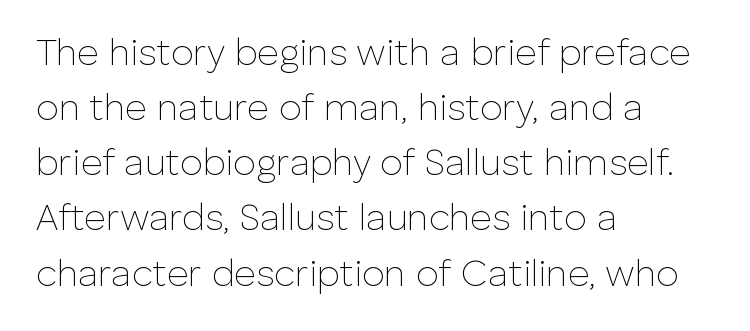
{"serif": "no", "italic": "no", "bold": "no", "weight": "thin", "width": "normal", "stroke_contrast": "low", "x_height": "medium", "monospaced": "no", "underline": "no", "align": "left", "line_spacing": "normal", "line_spacing_ratio": 1.49, "letter_spacing": "normal", "letter_spacing_em": 0.0, "glyph_px": 37}
